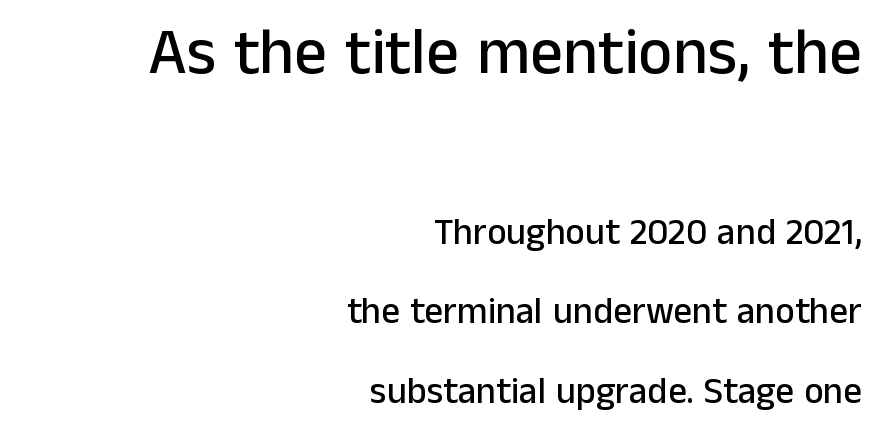
Q: Is the text italic (slanted)? A: No, it is upright.
Q: Is the typeface a serif or a sans-serif typeface? A: Sans-serif.
Q: Is the text underlined? A: No.
Q: How is the paragraph aligned? A: Right-aligned.
Q: Is the spacing between letters normal or unusually wide? A: Normal.
Q: Is the spacing between lines tight, normal or loose? A: Loose.
Q: Which block of text is set in a larger size, the first (top) or the second (bottom)? A: The first (top) one.
Q: Width (condensed, normal, or wide)? A: Normal.
Q: Stroke contrast? A: Low.
Q: x-height? A: Medium.
Q: Monospaced? A: No.
